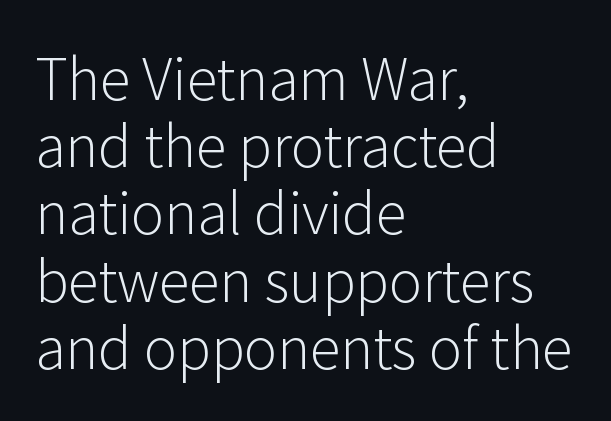
Q: Is the text bold? A: No.
Q: Is the text italic (slanted)? A: No, it is upright.
Q: Is the typeface a serif or a sans-serif typeface? A: Sans-serif.
Q: Is the text underlined? A: No.
Q: How is the paragraph aligned? A: Left-aligned.
Q: Is the spacing between letters normal or unusually wide? A: Normal.
Q: Width (condensed, normal, or wide)? A: Normal.
Q: Stroke contrast? A: Low.
Q: x-height? A: Medium.
Q: Monospaced? A: No.
